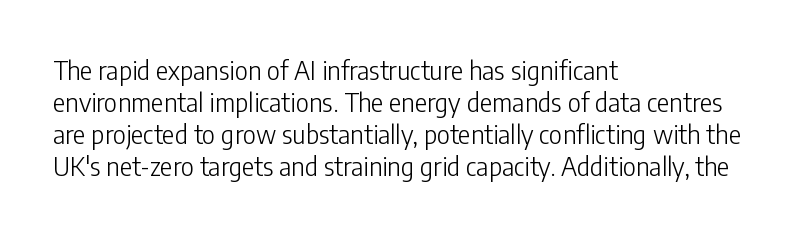
{"italic": "no", "bold": "no", "underline": "no", "align": "left", "line_spacing_ratio": 1.23, "letter_spacing": "normal", "letter_spacing_em": 0.0, "glyph_px": 26}
